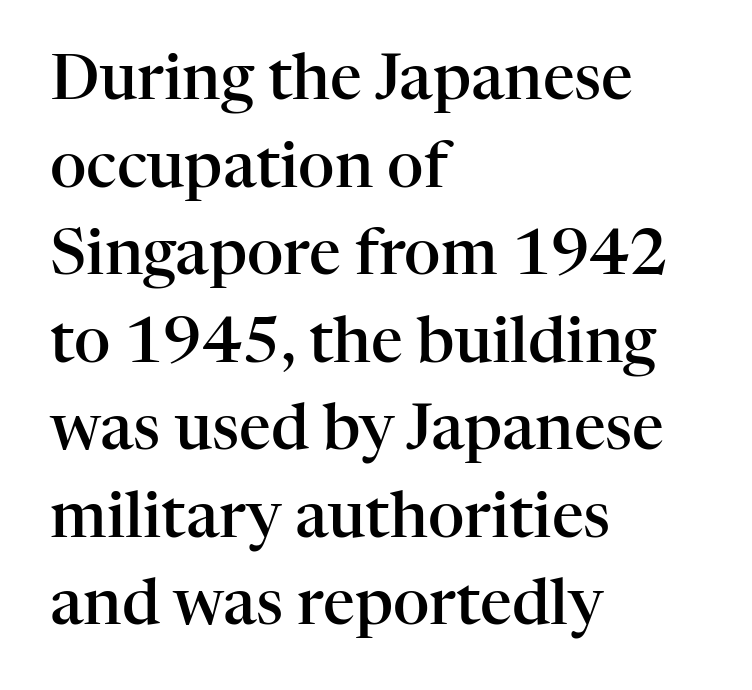
{"serif": "yes", "italic": "no", "bold": "semi", "weight": "semibold", "width": "normal", "stroke_contrast": "high", "x_height": "medium", "monospaced": "no", "underline": "no", "align": "left", "line_spacing": "normal", "line_spacing_ratio": 1.39, "letter_spacing": "normal", "letter_spacing_em": 0.0, "glyph_px": 63}
